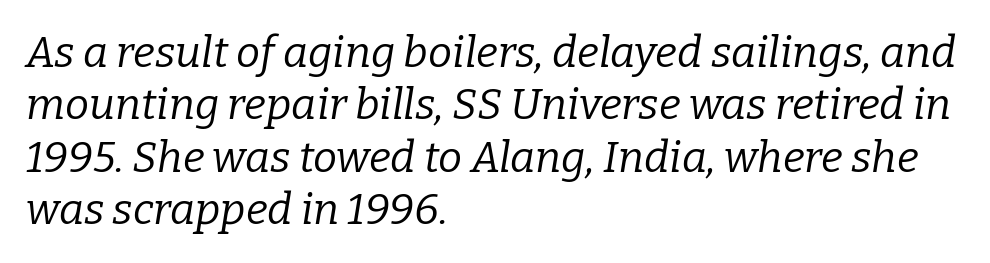
{"serif": "yes", "italic": "yes", "lean": "right", "slant_degrees": 9, "bold": "no", "weight": "regular", "width": "normal", "stroke_contrast": "low", "x_height": "medium", "monospaced": "no", "underline": "no", "align": "left", "line_spacing_ratio": 1.22, "letter_spacing": "normal", "letter_spacing_em": 0.0, "glyph_px": 43}
